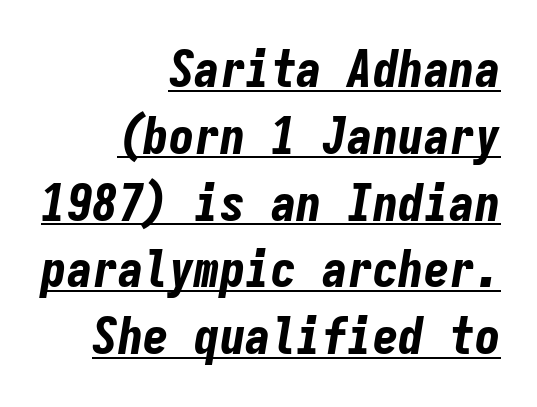
{"italic": "yes", "lean": "right", "slant_degrees": 9, "bold": "yes", "weight": "bold", "width": "condensed", "stroke_contrast": "low", "x_height": "medium", "monospaced": "yes", "underline": "yes", "align": "right", "line_spacing": "normal", "line_spacing_ratio": 1.31, "letter_spacing": "normal", "letter_spacing_em": 0.0, "glyph_px": 51}
